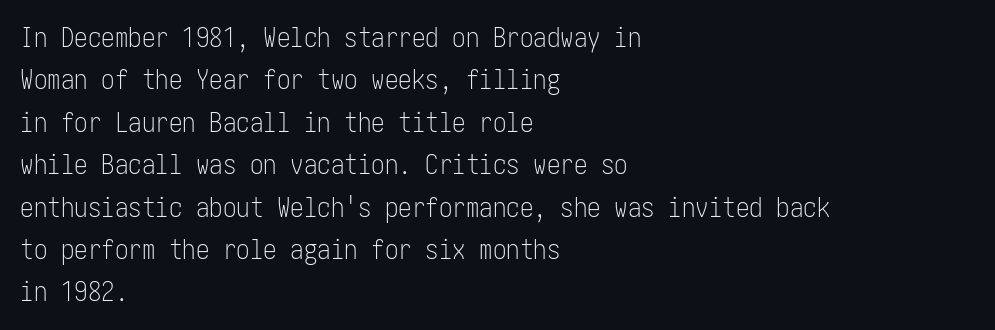
Q: Is the text bold? A: No.
Q: Is the text italic (slanted)? A: No, it is upright.
Q: Is the text underlined? A: No.
Q: How is the paragraph aligned? A: Left-aligned.
Q: Is the spacing between letters normal or unusually wide? A: Normal.
Q: Is the spacing between lines tight, normal or loose? A: Normal.
